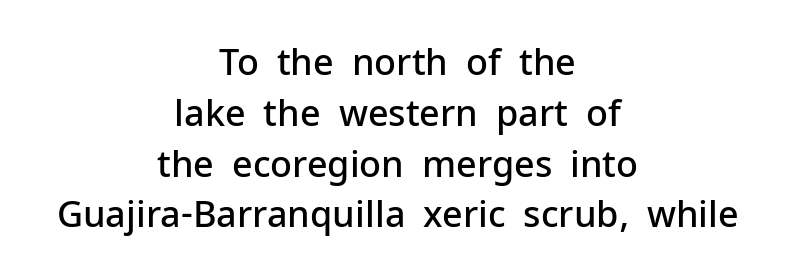
Lines of text with bare space underneath. The passage shown is typeset with a sans-serif family. The passage shown is semibold, sitting just below true bold. Short note: letters normally spaced.
